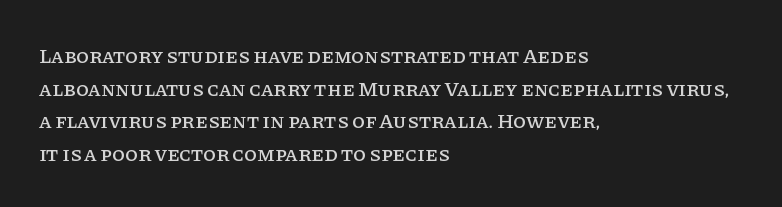
The line-height multiplier appears to be the usual default. Posture: straight, roman, zero tilt. This sample uses plain, unmodified letter spacing. No word sits above an underline.
